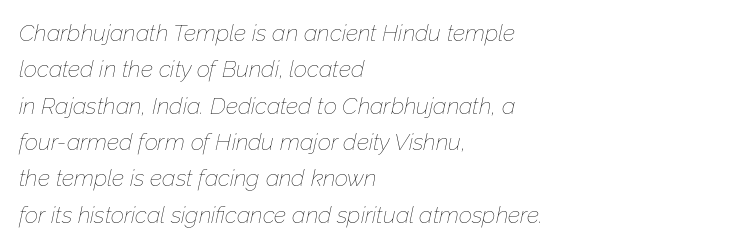
Only glyphs here, with clear space below each row. The cut favours lightness, reaching ordinary text weight at its darkest. Which margin do the lines hug? The left one — the right edge is uneven. The face used here is rendered with its standard letterfit.
